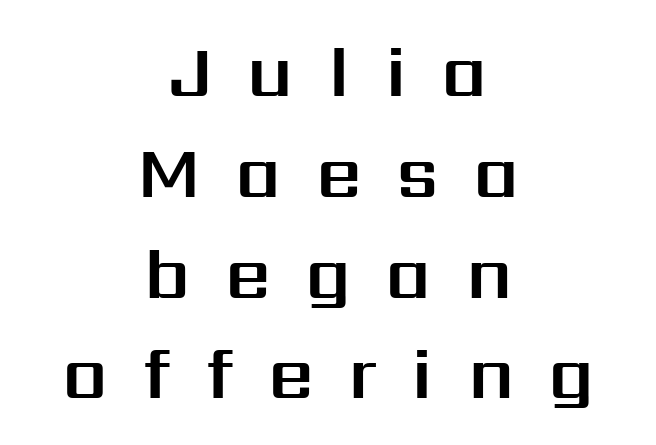
{"serif": "no", "italic": "no", "width": "normal", "stroke_contrast": "medium", "x_height": "medium", "monospaced": "no", "underline": "no", "align": "center", "line_spacing": "normal", "line_spacing_ratio": 1.4, "letter_spacing": "wide", "letter_spacing_em": 0.48, "glyph_px": 72}
